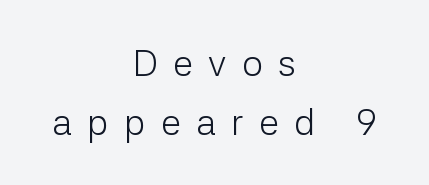
{"serif": "no", "italic": "no", "bold": "no", "weight": "light", "width": "normal", "stroke_contrast": "low", "x_height": "medium", "monospaced": "no", "underline": "no", "align": "center", "line_spacing": "normal", "line_spacing_ratio": 1.6, "letter_spacing": "wide", "letter_spacing_em": 0.41, "glyph_px": 37}
